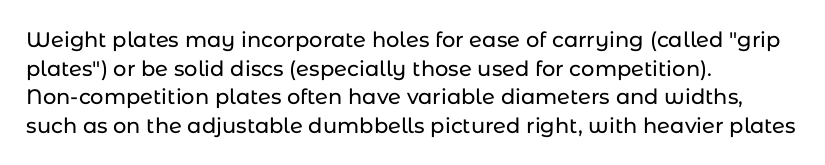
{"italic": "no", "underline": "no", "align": "left", "line_spacing": "normal", "line_spacing_ratio": 1.36, "letter_spacing": "normal", "letter_spacing_em": 0.0, "glyph_px": 21}
